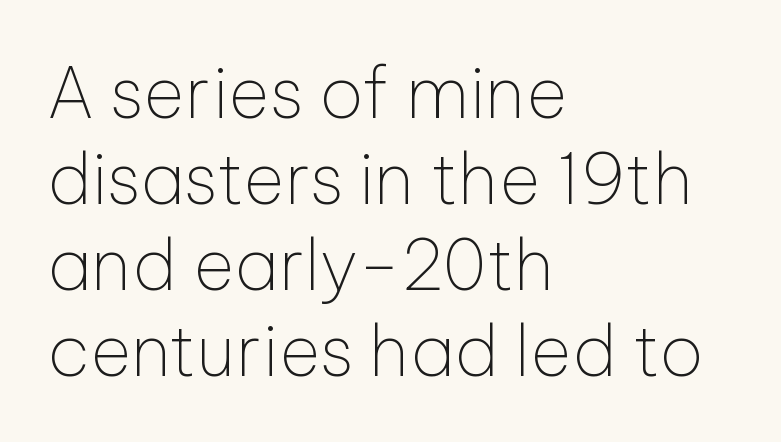
Q: Is the text bold? A: No.
Q: Is the text italic (slanted)? A: No, it is upright.
Q: Is the typeface a serif or a sans-serif typeface? A: Sans-serif.
Q: Is the text underlined? A: No.
Q: How is the paragraph aligned? A: Left-aligned.
Q: Is the spacing between letters normal or unusually wide? A: Normal.
Q: Width (condensed, normal, or wide)? A: Normal.
Q: Stroke contrast? A: Low.
Q: x-height? A: Medium.
Q: Monospaced? A: No.
